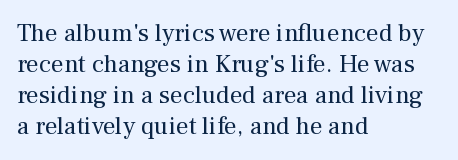
The image shows 25 px text type, upright; set left-aligned, line spacing 1.24x, normal letter spacing, not underlined.
